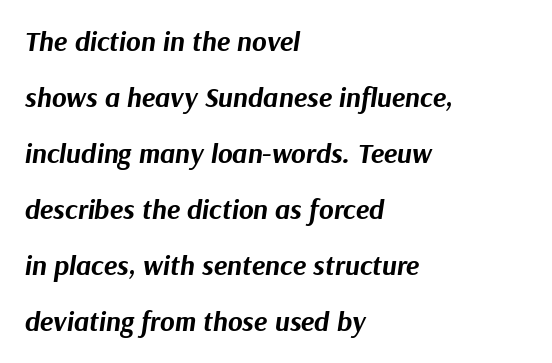
The image shows 28 px bold type, italic (leaning right); set left-aligned, loose line spacing (2.0x), normal letter spacing, not underlined; medium stroke contrast and a medium x-height.
